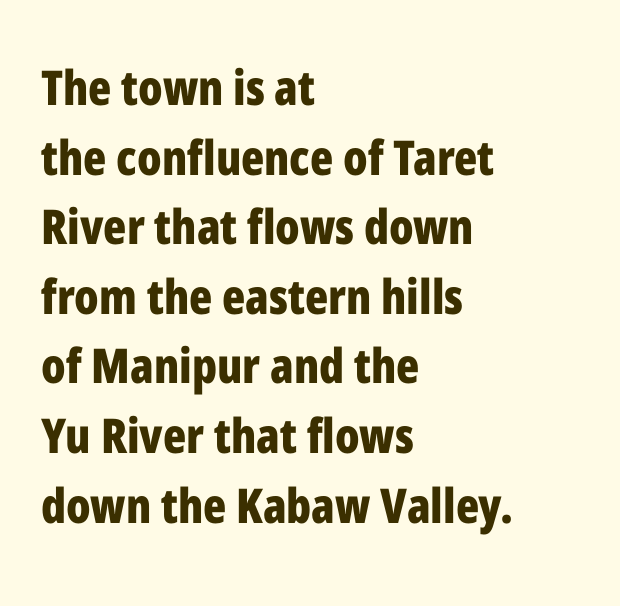
The image shows 48 px bold, condensed sans-serif type, upright; set left-aligned, normal line spacing (1.45x), normal letter spacing, not underlined; low stroke contrast and a medium x-height.
